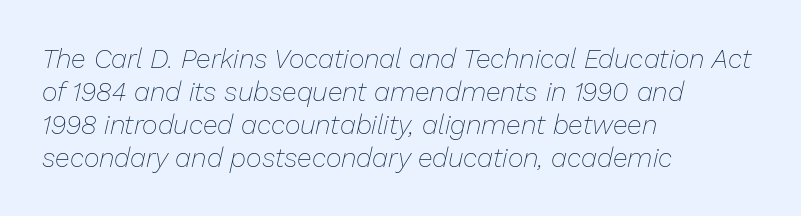
The space beneath each line is pristine and unruled. Caption: multi-line text, flush left, ragged right. You can tell it's italic because the verticals aren't actually vertical. Between one letter and the next there's only the usual sliver of space. Weight class: somewhere from thin through regular.
